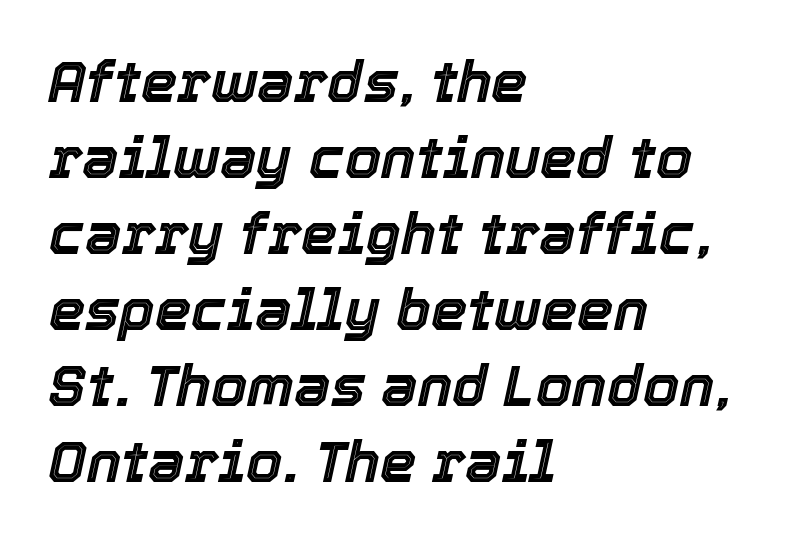
The image shows 58 px text type, italic (leaning right); set left-aligned, normal line spacing (1.31x), normal letter spacing, not underlined; a medium x-height.
